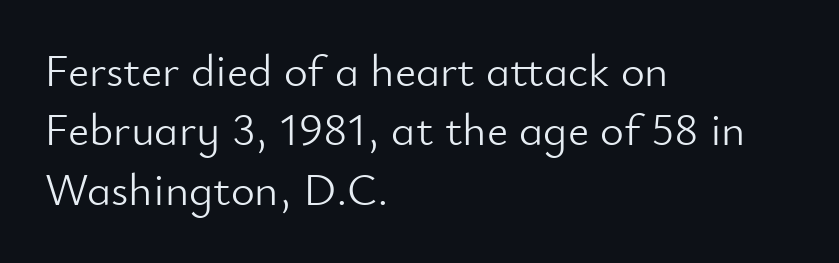
{"serif": "no", "italic": "no", "bold": "no", "weight": "light", "width": "normal", "stroke_contrast": "low", "x_height": "small", "monospaced": "no", "underline": "no", "align": "left", "line_spacing": "normal", "line_spacing_ratio": 1.29, "letter_spacing": "normal", "letter_spacing_em": 0.0, "glyph_px": 46}
